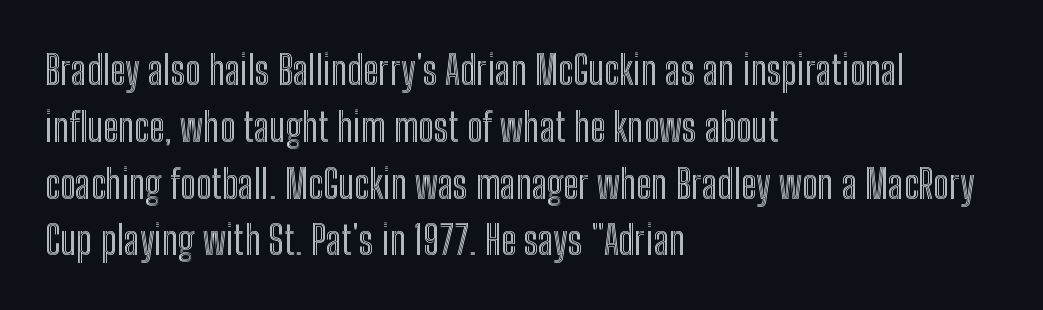
Posture: upright roman. The horizontal fit of the characters is conventional and even. Whoever set this chose a conventional vertical rhythm. Lines of text with bare space underneath.
